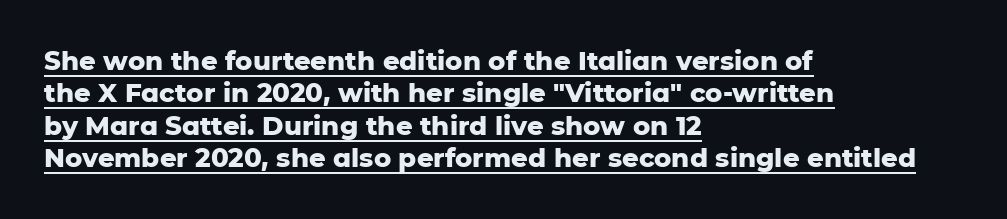
The image shows 26 px bold type, upright; set left-aligned, normal line spacing (1.25x), normal letter spacing, underlined.
